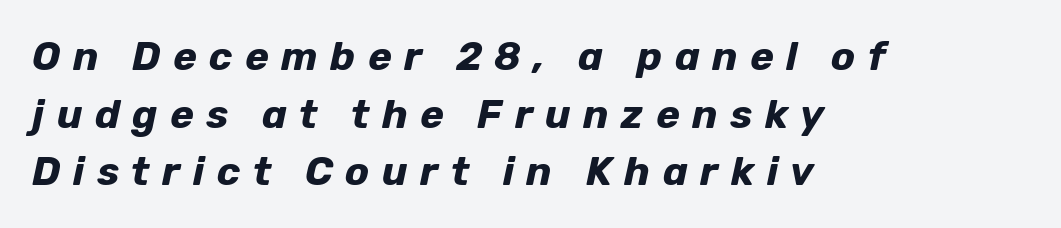
Q: Is the text bold? A: Yes.
Q: Is the text italic (slanted)? A: Yes, it leans right by about 12 degrees.
Q: Is the text underlined? A: No.
Q: How is the paragraph aligned? A: Left-aligned.
Q: Is the spacing between letters normal or unusually wide? A: Unusually wide.
Q: Is the spacing between lines tight, normal or loose? A: Normal.
Q: Width (condensed, normal, or wide)? A: Normal.
Q: Stroke contrast? A: Low.
Q: x-height? A: Medium.
Q: Monospaced? A: No.
